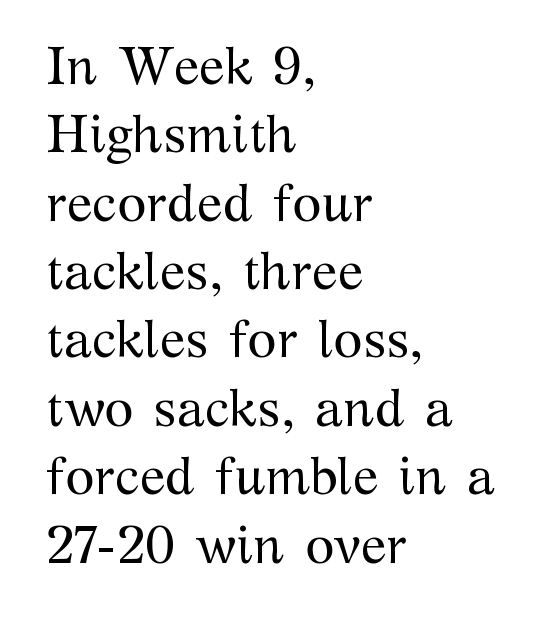
A typesetter would call this proportional, since set widths differ per character. Honestly, the letter spacing is just normal — you wouldn't notice it. Check the space under the baseline: it is left empty. Typeset ragged right — the left edge is the straight one.
